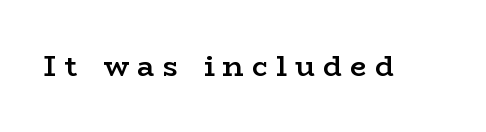
The image shows 29 px semibold, wide serif type, upright; set unusually wide letter spacing (+0.29 em), not underlined; low stroke contrast and a medium x-height.
